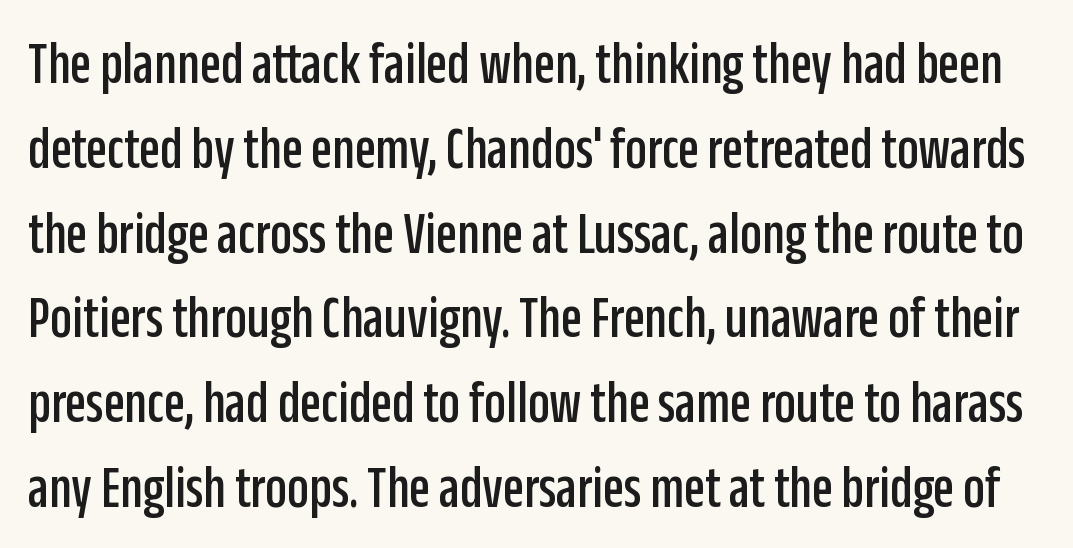
Note the varied advance widths — an 'i' is clearly narrower than an 'm'. Vertically, the passage feels balanced, rows spaced as you'd expect. The face used here is rendered with its standard letterfit. The words here are not underlined.
